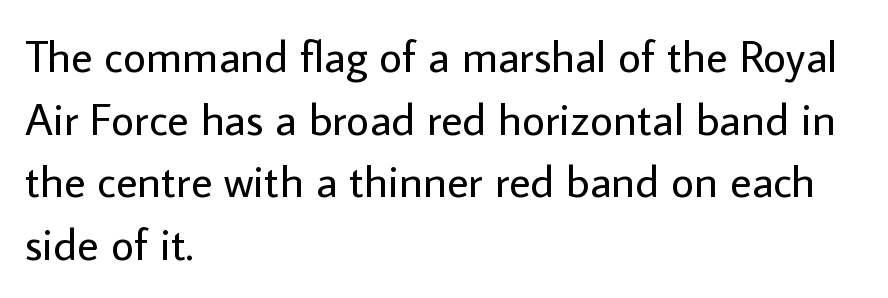
{"serif": "no", "italic": "no", "bold": "no", "weight": "regular", "width": "normal", "stroke_contrast": "low", "x_height": "medium", "monospaced": "no", "underline": "no", "align": "left", "line_spacing": "normal", "line_spacing_ratio": 1.39, "letter_spacing": "normal", "letter_spacing_em": 0.0, "glyph_px": 45}
